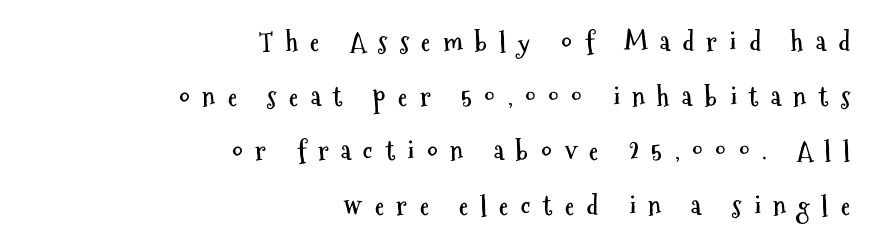
These words are printed bold, with thick strokes throughout. The letterforms stand isolated, each surrounded by extra space. How would I describe the line gaps? Wide and relaxed. These lines are set flush right with a ragged left edge. The space beneath each line is pristine and unruled. The specimen reads as upright at a glance.
